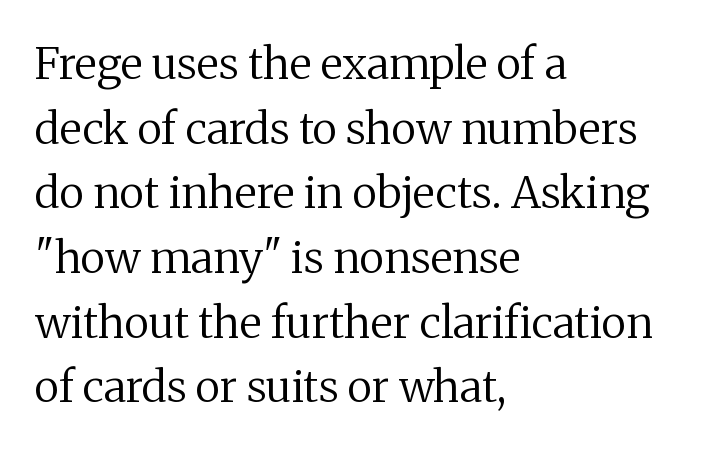
{"serif": "yes", "italic": "no", "bold": "no", "weight": "regular", "width": "normal", "stroke_contrast": "medium", "x_height": "medium", "monospaced": "no", "underline": "no", "align": "left", "line_spacing": "normal", "line_spacing_ratio": 1.47, "letter_spacing": "normal", "letter_spacing_em": 0.0, "glyph_px": 44}
